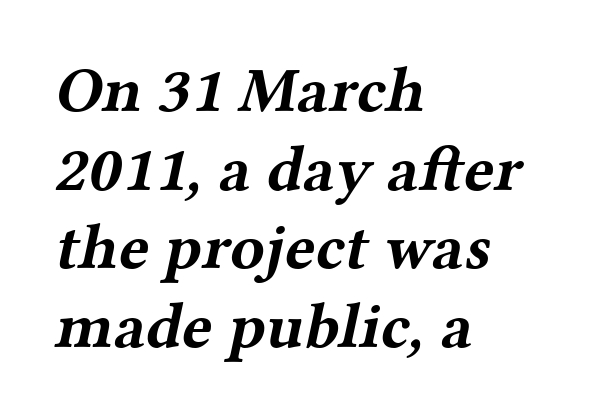
Q: Is the text bold? A: Yes.
Q: Is the typeface a serif or a sans-serif typeface? A: Serif.
Q: Is the text underlined? A: No.
Q: How is the paragraph aligned? A: Left-aligned.
Q: Is the spacing between letters normal or unusually wide? A: Normal.
Q: Width (condensed, normal, or wide)? A: Wide.
Q: Stroke contrast? A: Medium.
Q: x-height? A: Medium.
Q: Monospaced? A: No.
